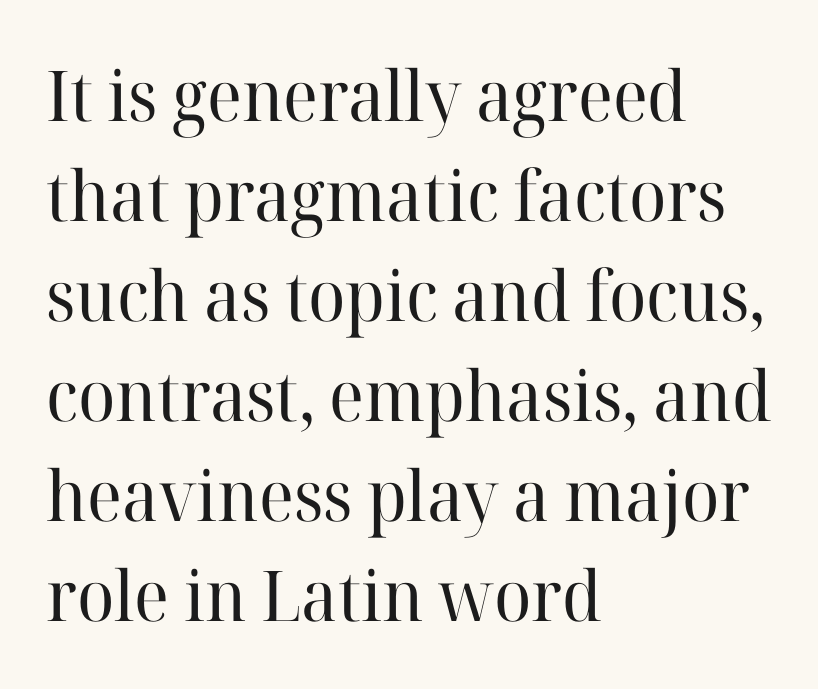
{"serif": "yes", "italic": "no", "bold": "no", "weight": "regular", "width": "normal", "stroke_contrast": "high", "x_height": "medium", "monospaced": "no", "underline": "no", "align": "left", "line_spacing": "normal", "line_spacing_ratio": 1.43, "letter_spacing": "normal", "letter_spacing_em": 0.0, "glyph_px": 70}
